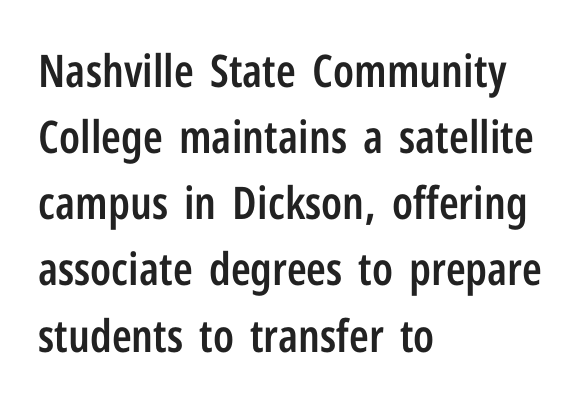
The image shows 45 px semibold, condensed sans-serif type, upright; set left-aligned, normal line spacing (1.47x), normal letter spacing, not underlined; low stroke contrast and a medium x-height.
